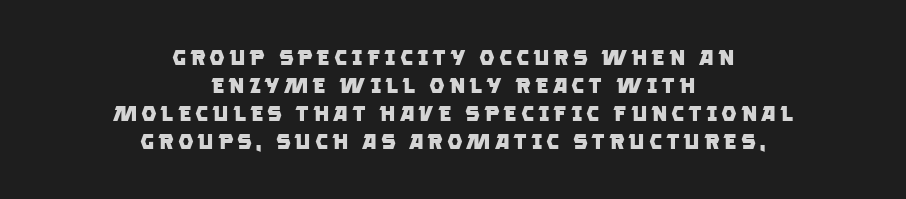
{"bold": "yes", "underline": "no", "align": "center", "line_spacing": "normal", "line_spacing_ratio": 1.27, "glyph_px": 22}
